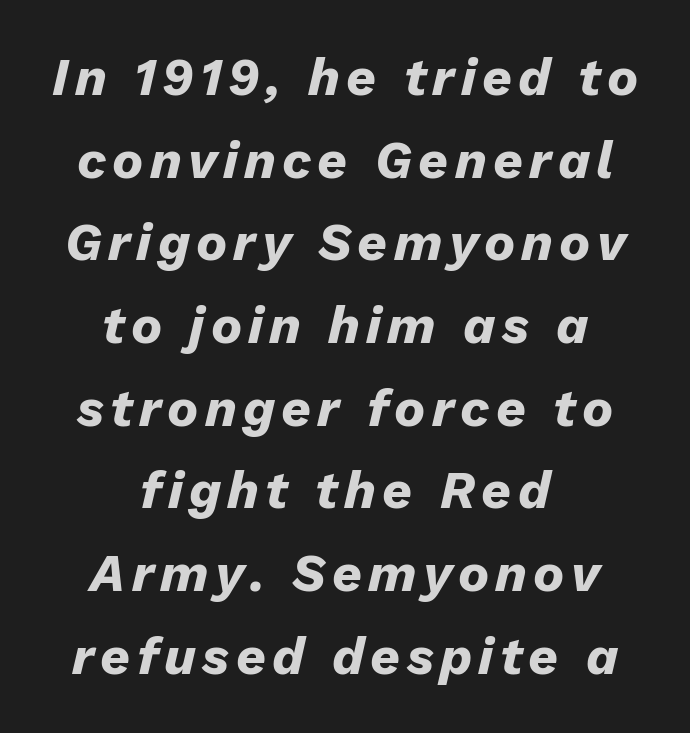
Slanted lettering throughout. A typesetter would call this proportional, since set widths differ per character. Horizontally, the lines are justified to the midpoint only. Horizontal bands of white between lines are of average thickness.
